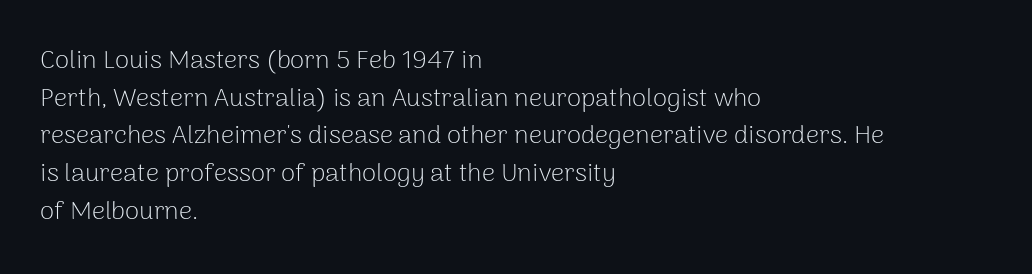
The image shows 26 px text type, upright; set left-aligned, normal line spacing (1.45x), normal letter spacing, not underlined.
